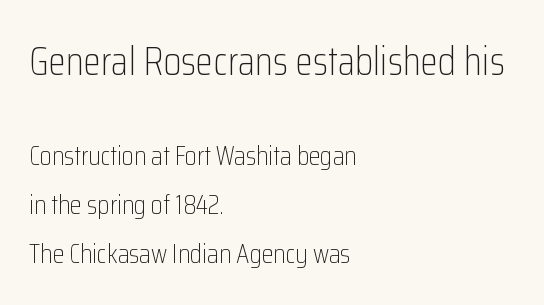
Scale decreases going downward across the two blocks. Descender tails drop into unmarked territory. Characters remain perfectly vertical along every line. All the whitespace from short lines collects on the right. Weight: in the light-to-regular range. Short note: letters normally spaced.
